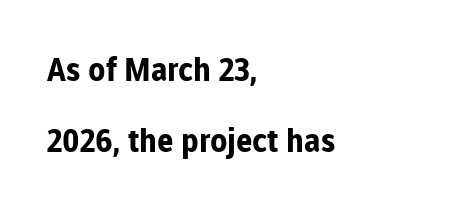
{"serif": "no", "italic": "no", "bold": "yes", "weight": "bold", "width": "normal", "stroke_contrast": "low", "x_height": "medium", "monospaced": "no", "underline": "no", "align": "left", "line_spacing": "loose", "line_spacing_ratio": 2.22, "letter_spacing": "normal", "letter_spacing_em": 0.0, "glyph_px": 32}
